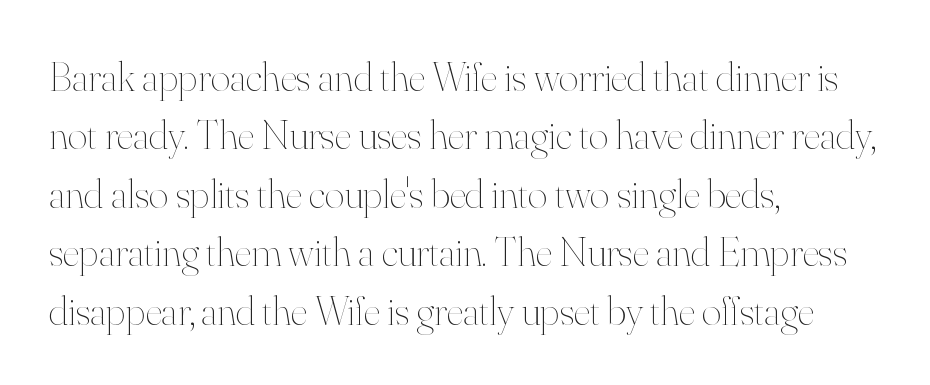
The image shows 42 px thin type, upright; set left-aligned, normal line spacing (1.39x), normal letter spacing, not underlined; high stroke contrast and a small x-height.
